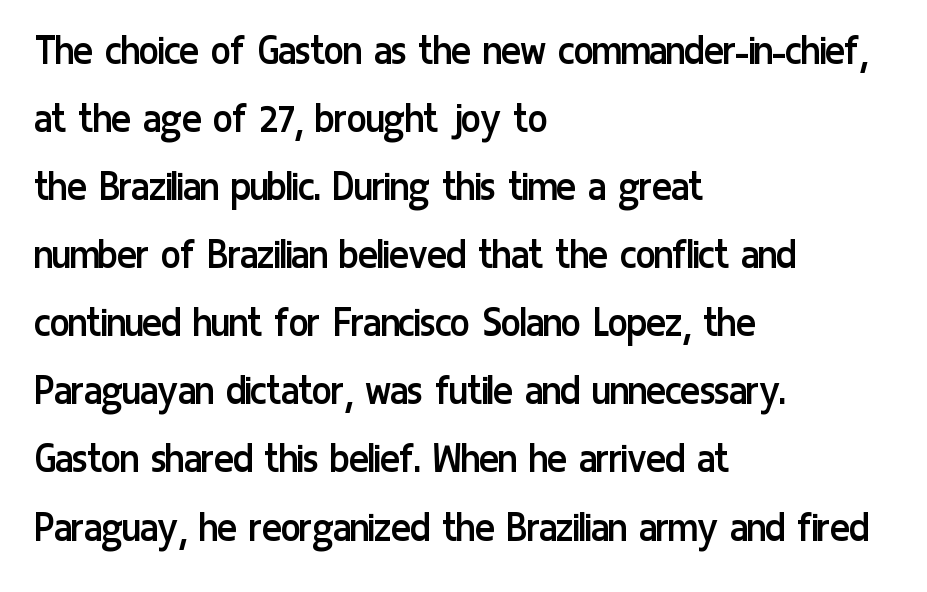
Q: Is the text bold? A: No.
Q: Is the text italic (slanted)? A: No, it is upright.
Q: Is the typeface a serif or a sans-serif typeface? A: Sans-serif.
Q: Is the text underlined? A: No.
Q: How is the paragraph aligned? A: Left-aligned.
Q: Is the spacing between letters normal or unusually wide? A: Normal.
Q: Is the spacing between lines tight, normal or loose? A: Normal.
Q: Width (condensed, normal, or wide)? A: Condensed.
Q: Stroke contrast? A: Low.
Q: x-height? A: Medium.
Q: Monospaced? A: No.
